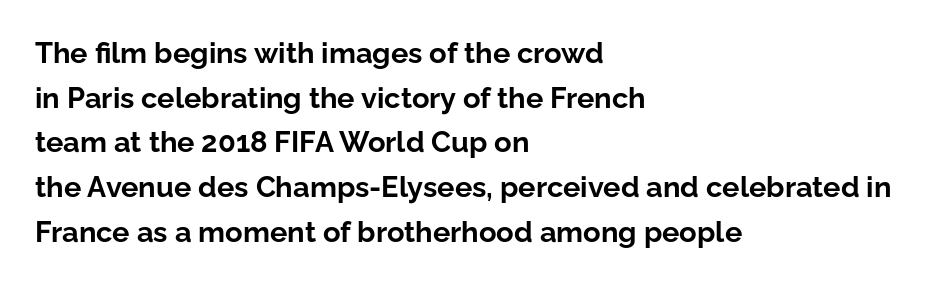
Q: Is the text bold? A: Yes.
Q: Is the text italic (slanted)? A: No, it is upright.
Q: Is the typeface a serif or a sans-serif typeface? A: Sans-serif.
Q: Is the text underlined? A: No.
Q: How is the paragraph aligned? A: Left-aligned.
Q: Is the spacing between letters normal or unusually wide? A: Normal.
Q: Is the spacing between lines tight, normal or loose? A: Normal.
Q: Width (condensed, normal, or wide)? A: Normal.
Q: Stroke contrast? A: Low.
Q: x-height? A: Medium.
Q: Monospaced? A: No.
